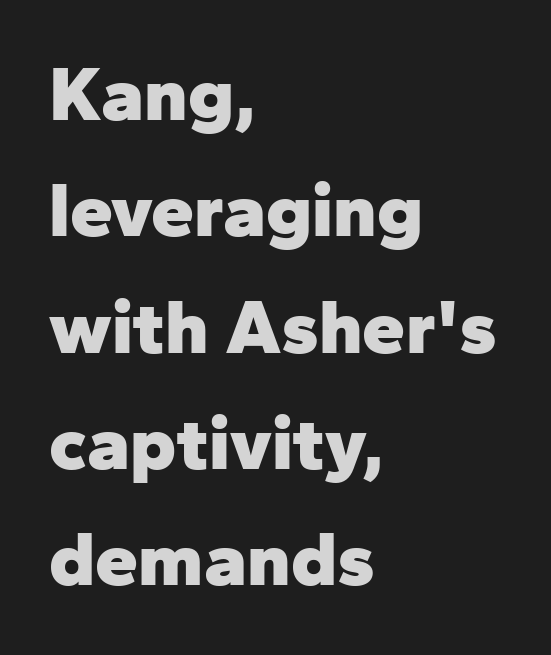
The image shows 77 px heavy sans-serif type, upright; set left-aligned, normal line spacing (1.51x), normal letter spacing, not underlined; low stroke contrast and a medium x-height.
